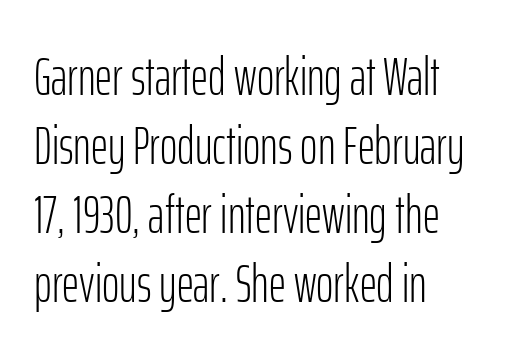
The image shows 53 px light, condensed sans-serif type, upright; set left-aligned, normal line spacing (1.3x), normal letter spacing, not underlined; low stroke contrast and a medium x-height.
